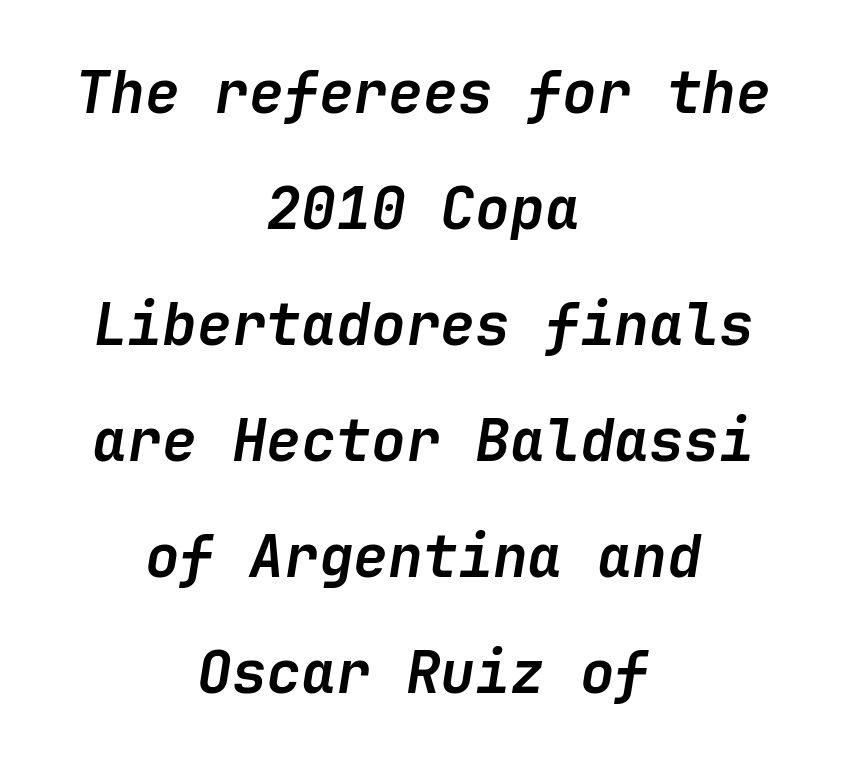
{"italic": "yes", "lean": "right", "slant_degrees": 9, "bold": "yes", "weight": "semibold", "width": "normal", "stroke_contrast": "low", "x_height": "medium", "underline": "no", "align": "center", "line_spacing": "loose", "line_spacing_ratio": 2.0, "letter_spacing": "normal", "letter_spacing_em": 0.0, "glyph_px": 58}
